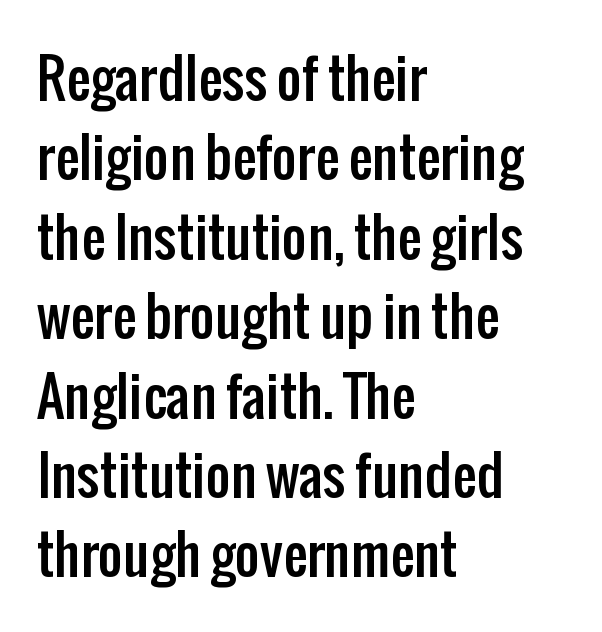
{"serif": "no", "italic": "no", "width": "condensed", "stroke_contrast": "low", "x_height": "medium", "monospaced": "no", "underline": "no", "align": "left", "line_spacing": "normal", "line_spacing_ratio": 1.47, "letter_spacing": "normal", "letter_spacing_em": 0.0, "glyph_px": 54}
